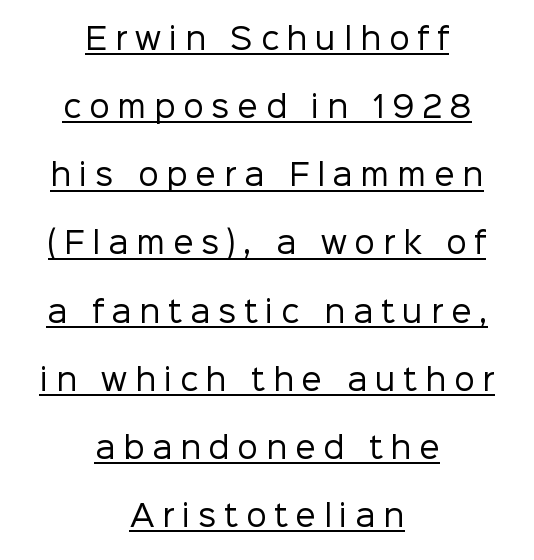
Q: Is the text bold? A: No.
Q: Is the text italic (slanted)? A: No, it is upright.
Q: Is the typeface a serif or a sans-serif typeface? A: Sans-serif.
Q: Is the text underlined? A: Yes.
Q: How is the paragraph aligned? A: Centered.
Q: Is the spacing between letters normal or unusually wide? A: Unusually wide.
Q: Is the spacing between lines tight, normal or loose? A: Loose.
Q: Width (condensed, normal, or wide)? A: Normal.
Q: Stroke contrast? A: Low.
Q: x-height? A: Medium.
Q: Monospaced? A: No.
